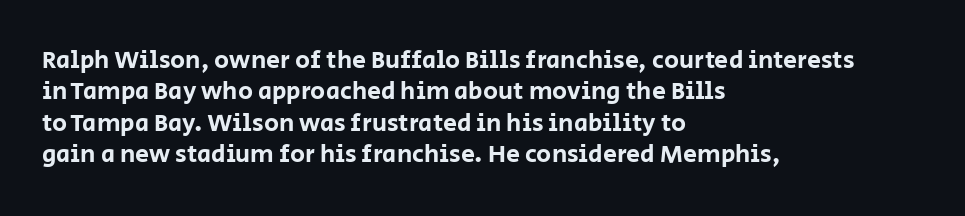
{"italic": "no", "underline": "no", "align": "left", "line_spacing": "normal", "line_spacing_ratio": 1.26, "letter_spacing": "normal", "letter_spacing_em": 0.0, "glyph_px": 25}
